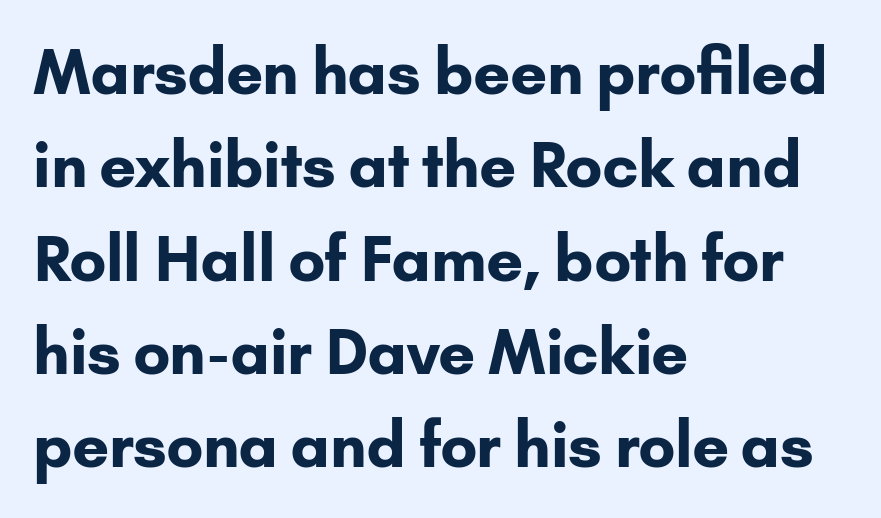
Q: Is the text bold? A: Yes.
Q: Is the text italic (slanted)? A: No, it is upright.
Q: Is the typeface a serif or a sans-serif typeface? A: Sans-serif.
Q: Is the text underlined? A: No.
Q: How is the paragraph aligned? A: Left-aligned.
Q: Is the spacing between letters normal or unusually wide? A: Normal.
Q: Is the spacing between lines tight, normal or loose? A: Normal.
Q: Width (condensed, normal, or wide)? A: Normal.
Q: Stroke contrast? A: Low.
Q: x-height? A: Small.
Q: Monospaced? A: No.
